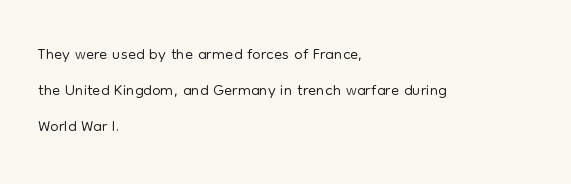
{"italic": "no", "bold": "no", "underline": "no", "align": "left", "line_spacing": "normal", "line_spacing_ratio": 1.49, "letter_spacing": "normal", "letter_spacing_em": 0.0, "glyph_px": 24}
